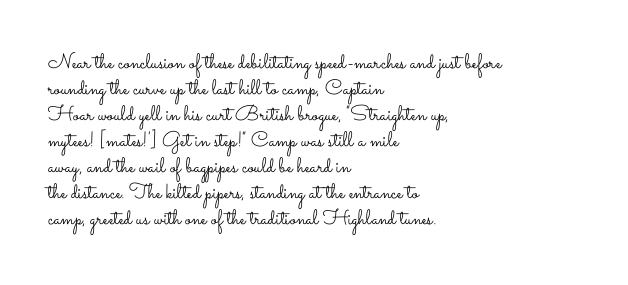
The image shows 21 px text type; set left-aligned, line spacing 1.24x, normal letter spacing, not underlined.
